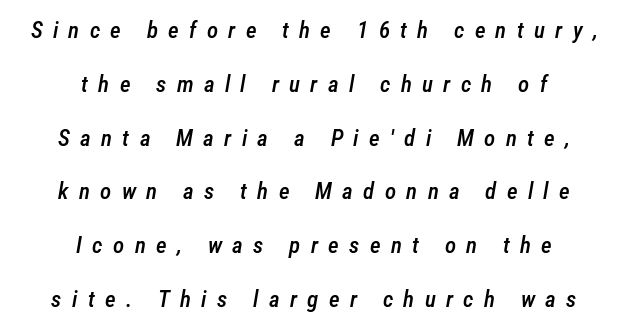
The image shows 23 px text type, italic (leaning right); set centered, loose line spacing (2.34x), unusually wide letter spacing (+0.45 em), not underlined.
